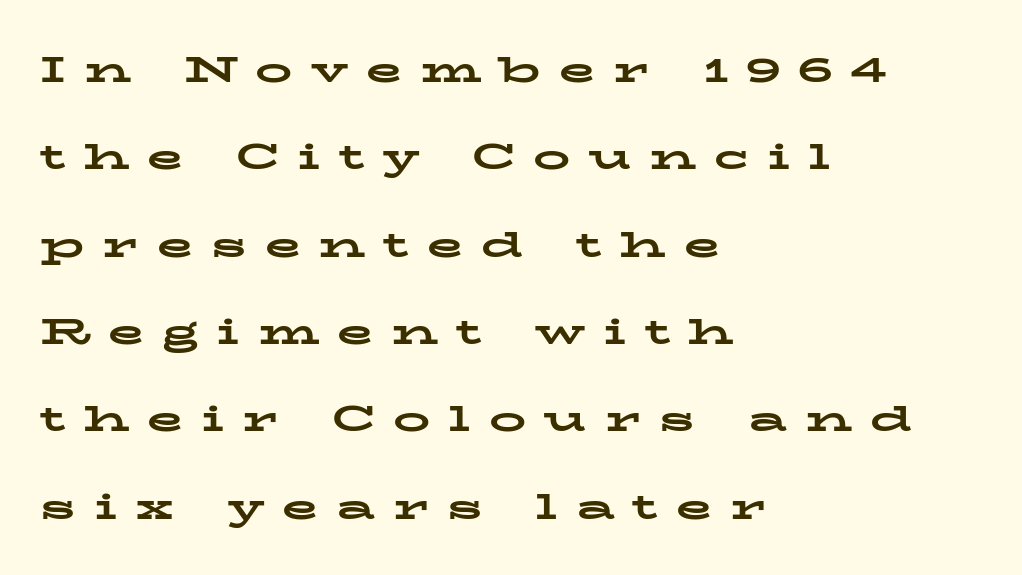
{"serif": "yes", "italic": "no", "bold": "yes", "weight": "bold", "width": "wide", "stroke_contrast": "low", "x_height": "medium", "monospaced": "no", "underline": "no", "align": "left", "line_spacing": "loose", "line_spacing_ratio": 2.36, "letter_spacing": "wide", "letter_spacing_em": 0.49, "glyph_px": 37}
